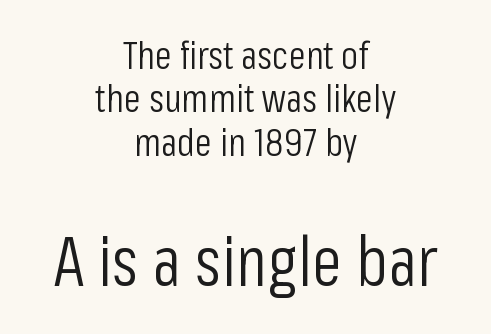
Caption: face not bold, strokes unweighted. Is this a sans? Yes — the strokes have no serifs. You could call the tracking neutral — neither tight nor loose. Does the copy run flush right? No — it is centered line by line.
